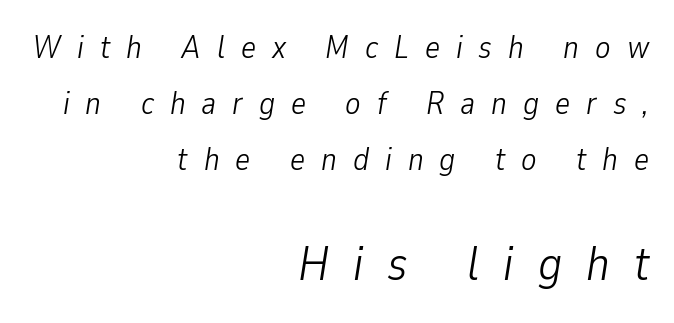
{"italic": "yes", "lean": "right", "slant_degrees": 9, "bold": "no", "weight": "light", "width": "condensed", "stroke_contrast": "low", "x_height": "medium", "monospaced": "no", "underline": "no", "align": "right", "line_spacing_ratio": 1.75, "letter_spacing": "wide", "letter_spacing_em": 0.5, "larger_block": "second", "size_ratio": 1.5, "glyph_px": 48}
